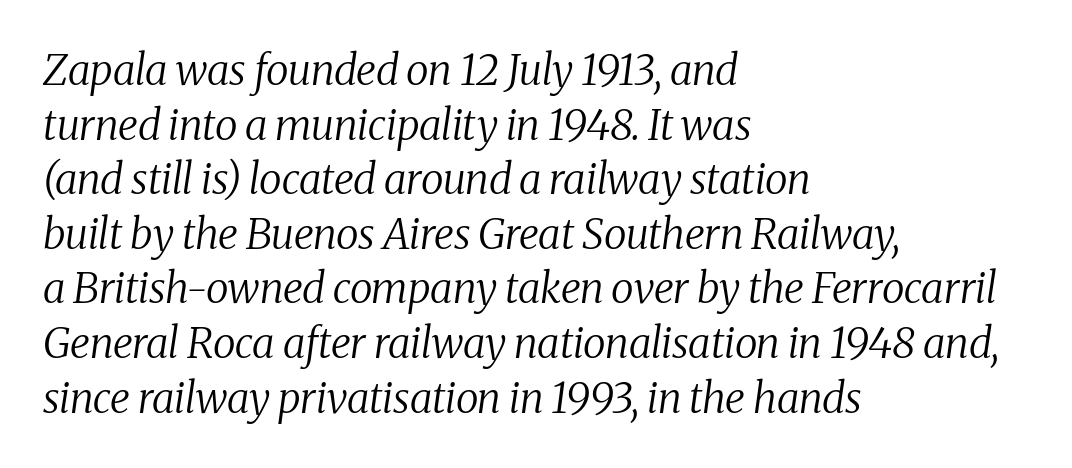
The image shows 42 px regular-weight serif type, italic (leaning right); set left-aligned, normal line spacing (1.3x), normal letter spacing, not underlined; medium stroke contrast and a medium x-height.
